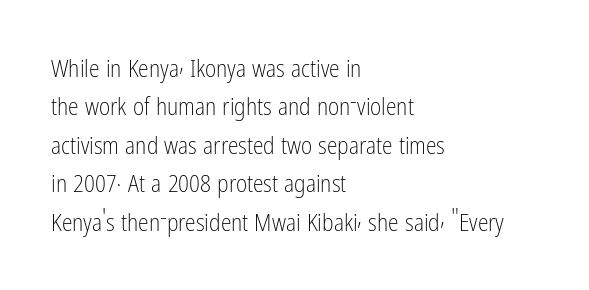
The image shows 24 px text type, upright; set left-aligned, normal line spacing (1.6x), normal letter spacing, not underlined.
